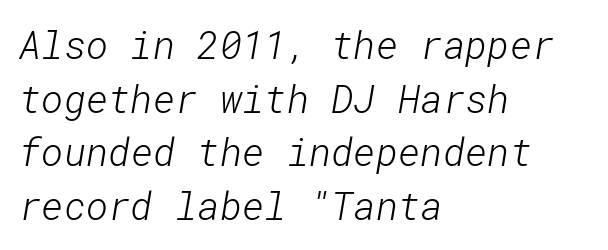
The weight would be labelled regular, book, light, or lighter still. A student would call this left alignment; a typographer would say flush left, rag right. The rendering shows plain stroke endings on the letterforms — a sans-serif design. Each word holds together tightly as a unit, with standard inter-letter gaps. A typesetter would call this leading conventional body-copy spacing. Anything drawn beneath the words? Only blank space.
